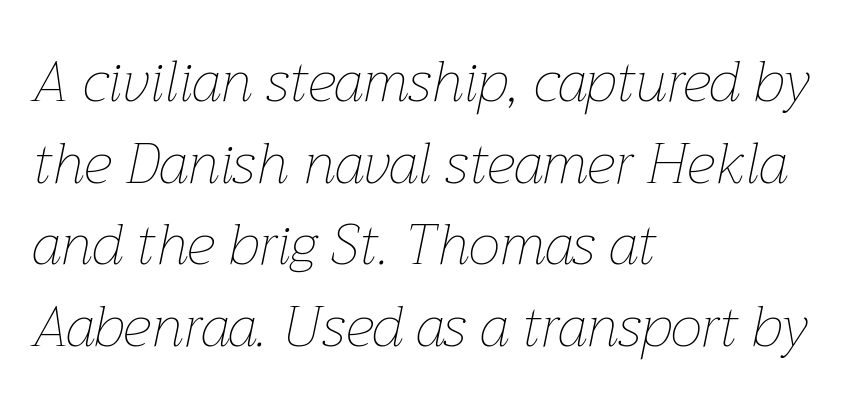
Stroke mass is kept to a normal reading level or below. The letterforms sit shoulder to shoulder at normal distance. Style check: oblique. The setting favours the left margin, as ordinary paragraphs usually do.
